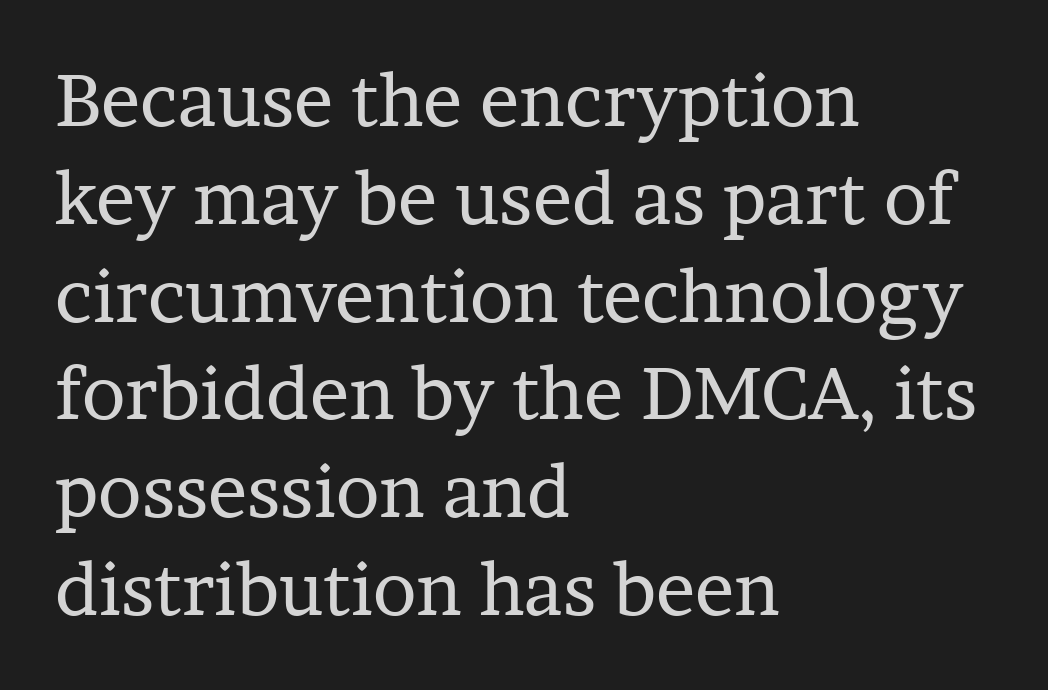
{"serif": "yes", "italic": "no", "bold": "no", "weight": "regular", "width": "normal", "stroke_contrast": "low", "x_height": "medium", "monospaced": "no", "underline": "no", "align": "left", "line_spacing": "normal", "line_spacing_ratio": 1.34, "letter_spacing": "normal", "letter_spacing_em": 0.0, "glyph_px": 73}
